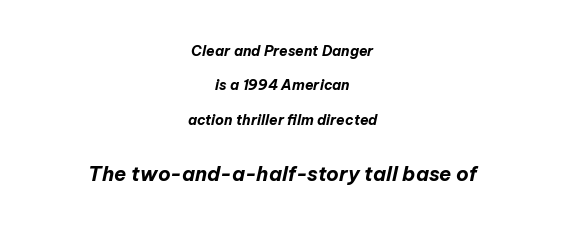
Q: Is the text bold? A: Yes.
Q: Is the text italic (slanted)? A: Yes, it leans right by about 12 degrees.
Q: Is the text underlined? A: No.
Q: How is the paragraph aligned? A: Centered.
Q: Is the spacing between letters normal or unusually wide? A: Normal.
Q: Is the spacing between lines tight, normal or loose? A: Loose.
Q: Which block of text is set in a larger size, the first (top) or the second (bottom)? A: The second (bottom) one.
